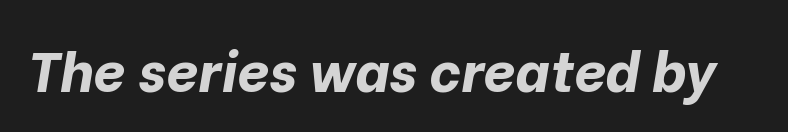
Q: Is the text bold? A: Yes.
Q: Is the text italic (slanted)? A: Yes, it leans right by about 10 degrees.
Q: Is the text underlined? A: No.
Q: Is the spacing between letters normal or unusually wide? A: Normal.
Q: Width (condensed, normal, or wide)? A: Normal.
Q: Stroke contrast? A: Low.
Q: x-height? A: Medium.
Q: Monospaced? A: No.
